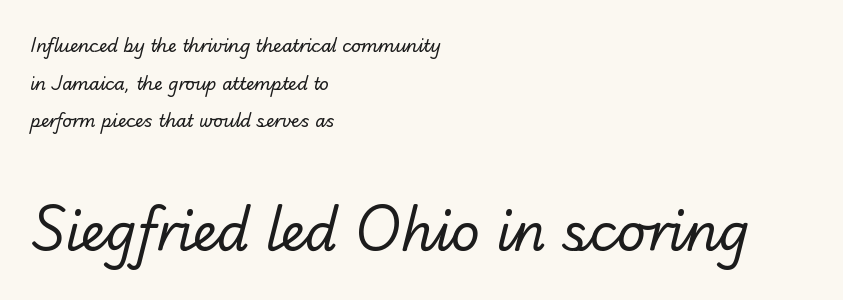
The image shows 51 px regular-weight sans-serif type; set left-aligned, loose line spacing (2.21x), normal letter spacing, not underlined; the second (bottom) block is 3.0x larger; low stroke contrast and a small x-height.
